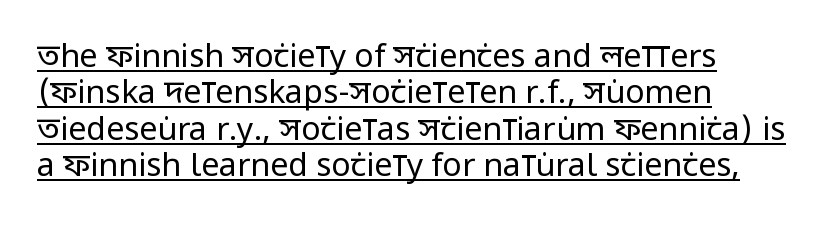
Q: Is the text bold? A: No.
Q: Is the text italic (slanted)? A: No, it is upright.
Q: Is the typeface a serif or a sans-serif typeface? A: Sans-serif.
Q: Is the text underlined? A: Yes.
Q: How is the paragraph aligned? A: Left-aligned.
Q: Is the spacing between letters normal or unusually wide? A: Normal.
Q: Is the spacing between lines tight, normal or loose? A: Tight.
Q: Width (condensed, normal, or wide)? A: Condensed.
Q: Stroke contrast? A: Low.
Q: x-height? A: Large.
Q: Monospaced? A: No.
